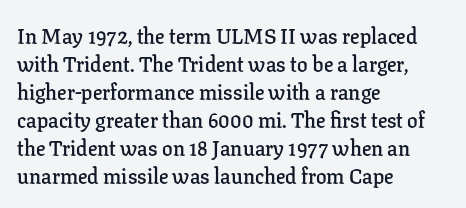
Q: Is the text bold? A: Semi-bold.
Q: Is the text italic (slanted)? A: No, it is upright.
Q: Is the text underlined? A: No.
Q: How is the paragraph aligned? A: Left-aligned.
Q: Is the spacing between letters normal or unusually wide? A: Normal.
Q: Is the spacing between lines tight, normal or loose? A: Normal.
